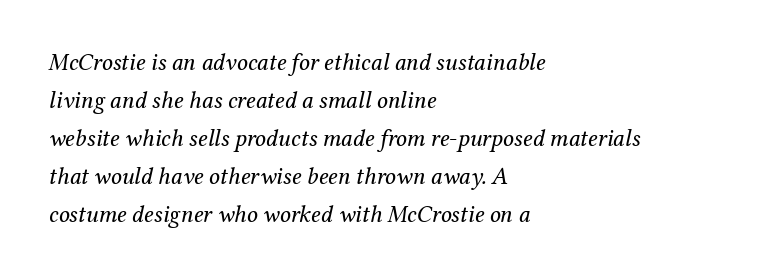
The image shows 24 px text type, italic (leaning right); set left-aligned, normal line spacing (1.58x), normal letter spacing, not underlined.
